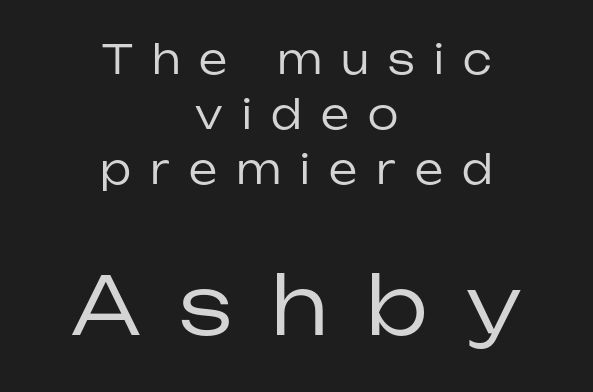
The image shows 80 px regular-weight sans-serif type, upright; set centered, normal line spacing (1.38x), unusually wide letter spacing (+0.48 em), not underlined; the second (bottom) block is 2.0x larger; low stroke contrast and a medium x-height.
